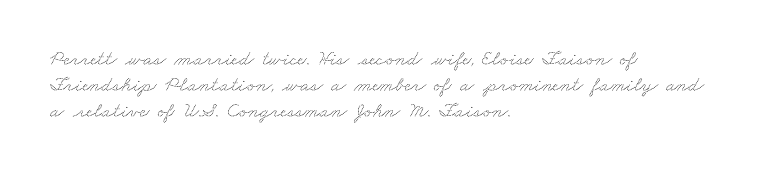
{"underline": "no", "align": "left", "line_spacing_ratio": 1.23, "letter_spacing": "normal", "letter_spacing_em": 0.0, "glyph_px": 21}
